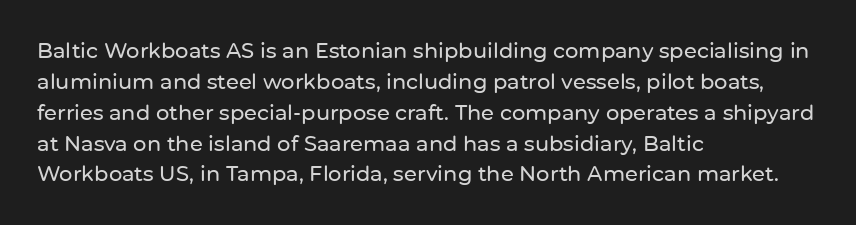
There is no visible air inserted between adjacent glyphs. Alignment: flush left. The words here are not underlined. The axis of the letterforms is exactly vertical. The designer left line spacing at the default.
